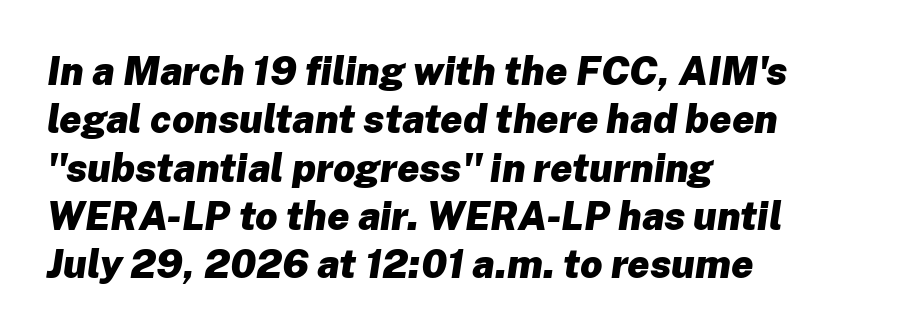
The image shows 39 px heavy type, italic (leaning right); set left-aligned, line spacing 1.24x, normal letter spacing, not underlined; low stroke contrast and a medium x-height.
